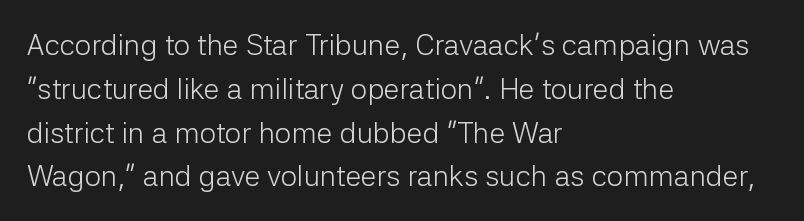
{"serif": "no", "italic": "no", "bold": "no", "weight": "light", "width": "normal", "stroke_contrast": "low", "x_height": "medium", "monospaced": "no", "underline": "no", "align": "left", "line_spacing": "normal", "line_spacing_ratio": 1.51, "letter_spacing": "normal", "letter_spacing_em": 0.0, "glyph_px": 29}
